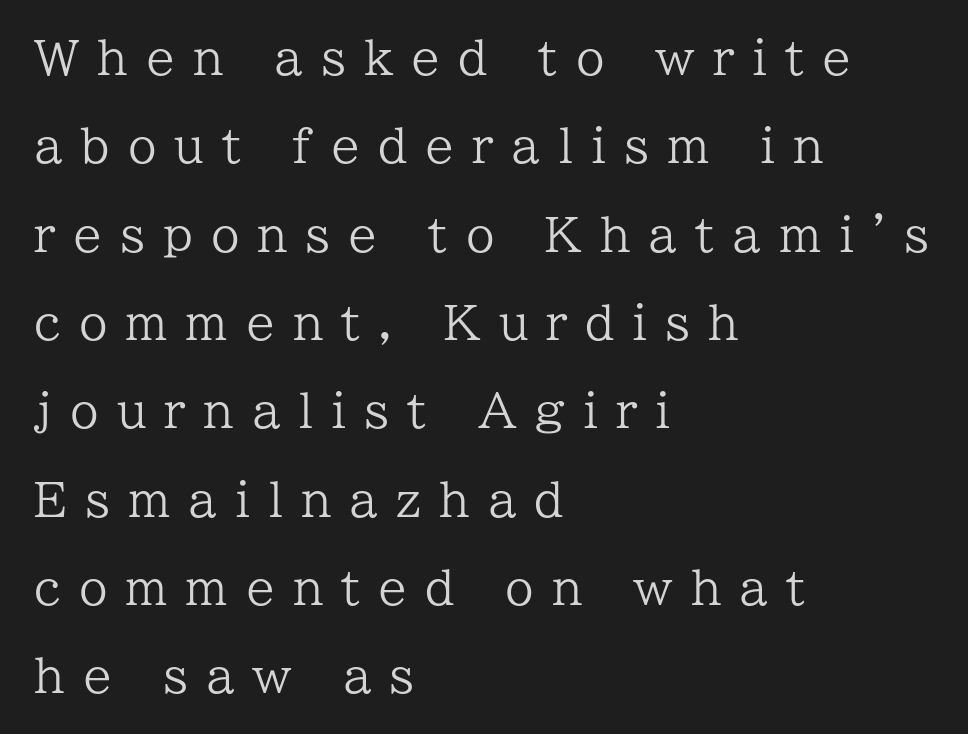
Q: Is the text bold? A: No.
Q: Is the text italic (slanted)? A: No, it is upright.
Q: Is the typeface a serif or a sans-serif typeface? A: Serif.
Q: Is the text underlined? A: No.
Q: How is the paragraph aligned? A: Left-aligned.
Q: Is the spacing between letters normal or unusually wide? A: Unusually wide.
Q: Is the spacing between lines tight, normal or loose? A: Loose.
Q: Width (condensed, normal, or wide)? A: Normal.
Q: Stroke contrast? A: Low.
Q: x-height? A: Medium.
Q: Monospaced? A: No.
